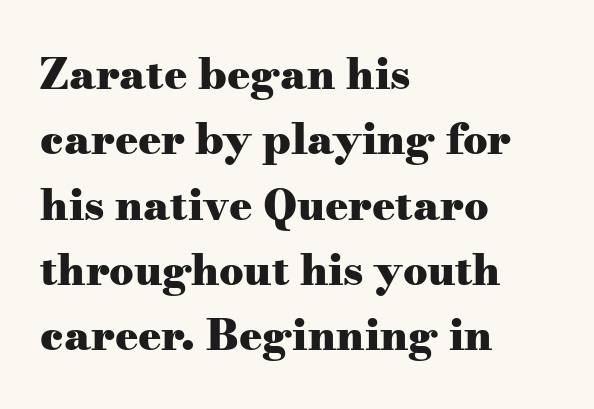
{"serif": "yes", "italic": "no", "bold": "yes", "weight": "heavy", "width": "wide", "stroke_contrast": "medium", "x_height": "small", "monospaced": "no", "underline": "no", "align": "left", "line_spacing": "normal", "line_spacing_ratio": 1.52, "letter_spacing": "normal", "letter_spacing_em": 0.0, "glyph_px": 43}
